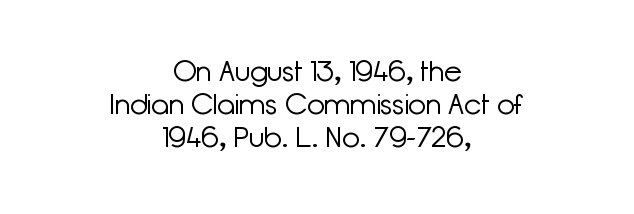
Compared with typical body copy, the letter spacing here is the same. Is there any slant? The stems are plumb. The type family on display is of the sans-serif kind. The face used here is proportionally spaced, like ordinary book or web type. Weight: in the light-to-regular range. In terms of leading, this rendering errs on the cramped side.
